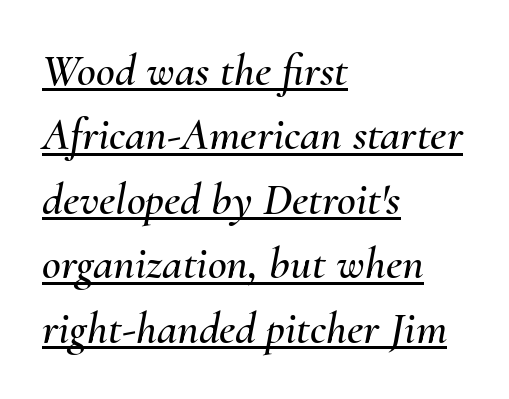
Q: Is the text italic (slanted)? A: Yes, it leans right by about 10 degrees.
Q: Is the text underlined? A: Yes.
Q: How is the paragraph aligned? A: Left-aligned.
Q: Is the spacing between letters normal or unusually wide? A: Normal.
Q: Is the spacing between lines tight, normal or loose? A: Normal.
Q: Width (condensed, normal, or wide)? A: Normal.
Q: Stroke contrast? A: Medium.
Q: x-height? A: Small.
Q: Monospaced? A: No.
